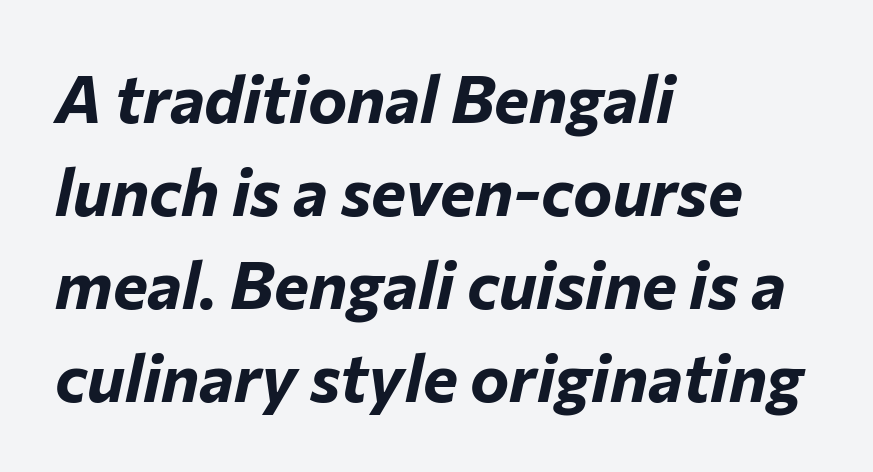
The image shows 66 px bold type, italic (leaning right); set left-aligned, normal line spacing (1.41x), normal letter spacing, not underlined; low stroke contrast and a medium x-height.
